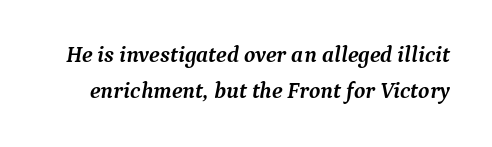
{"italic": "yes", "lean": "right", "slant_degrees": 9, "bold": "yes", "underline": "no", "line_spacing": "normal", "line_spacing_ratio": 1.56, "letter_spacing": "normal", "letter_spacing_em": 0.0, "glyph_px": 23}
